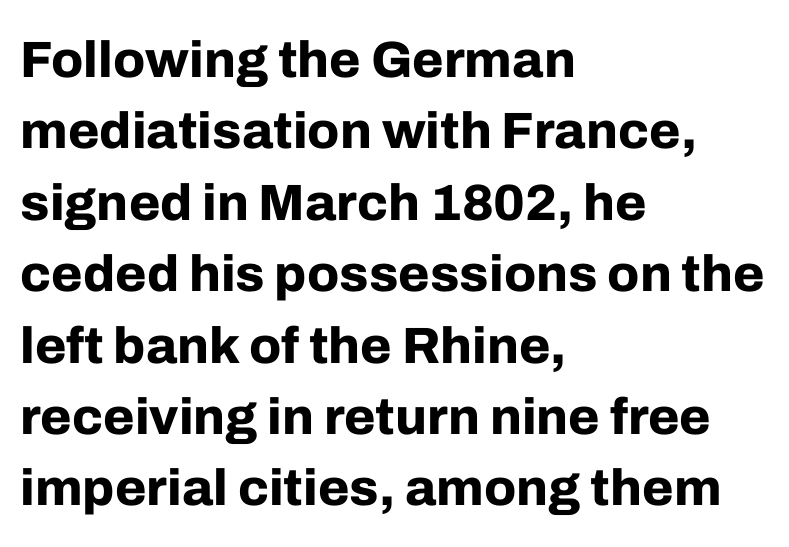
{"serif": "no", "italic": "no", "bold": "yes", "weight": "bold", "width": "normal", "stroke_contrast": "low", "x_height": "medium", "monospaced": "no", "underline": "no", "align": "left", "line_spacing": "normal", "line_spacing_ratio": 1.4, "letter_spacing": "normal", "letter_spacing_em": 0.0, "glyph_px": 51}
